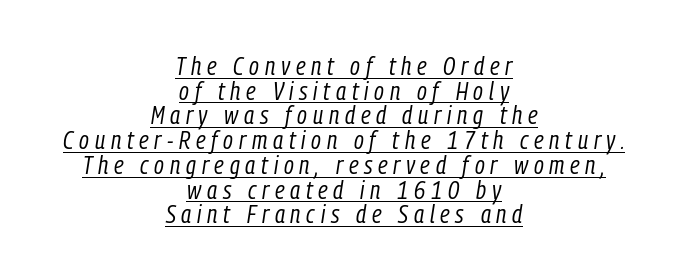
{"italic": "yes", "lean": "right", "slant_degrees": 9, "bold": "no", "underline": "yes", "align": "center", "line_spacing": "tight", "line_spacing_ratio": 0.99, "letter_spacing": "wide", "letter_spacing_em": 0.23, "glyph_px": 25}
